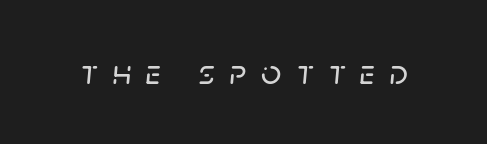
Q: Is the text italic (slanted)? A: Yes, it leans right by about 5 degrees.
Q: Is the text underlined? A: No.
Q: Is the spacing between letters normal or unusually wide? A: Unusually wide.
Q: Width (condensed, normal, or wide)? A: Normal.
Q: Stroke contrast? A: Low.
Q: x-height? A: Large.
Q: Monospaced? A: No.
